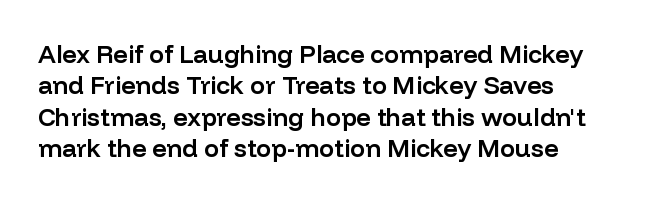
Q: Is the text bold? A: Semi-bold.
Q: Is the text italic (slanted)? A: No, it is upright.
Q: Is the text underlined? A: No.
Q: How is the paragraph aligned? A: Left-aligned.
Q: Is the spacing between letters normal or unusually wide? A: Normal.
Q: Is the spacing between lines tight, normal or loose? A: Normal.
